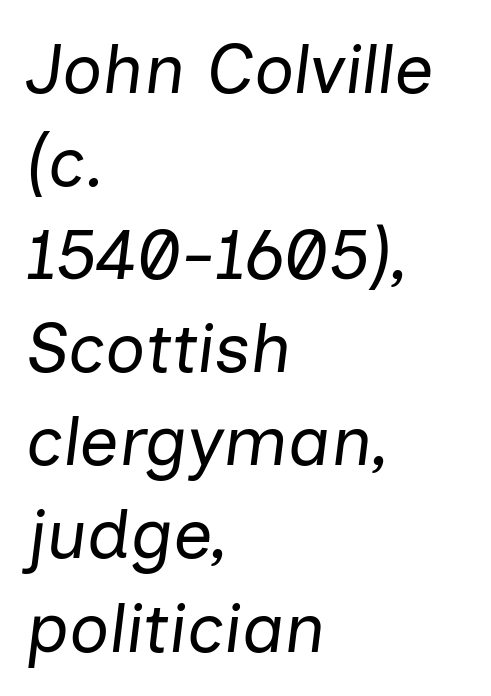
{"italic": "yes", "lean": "right", "slant_degrees": 7, "bold": "no", "weight": "regular", "width": "normal", "stroke_contrast": "low", "x_height": "medium", "monospaced": "no", "underline": "no", "align": "left", "line_spacing": "normal", "line_spacing_ratio": 1.33, "letter_spacing": "normal", "letter_spacing_em": 0.0, "glyph_px": 70}
